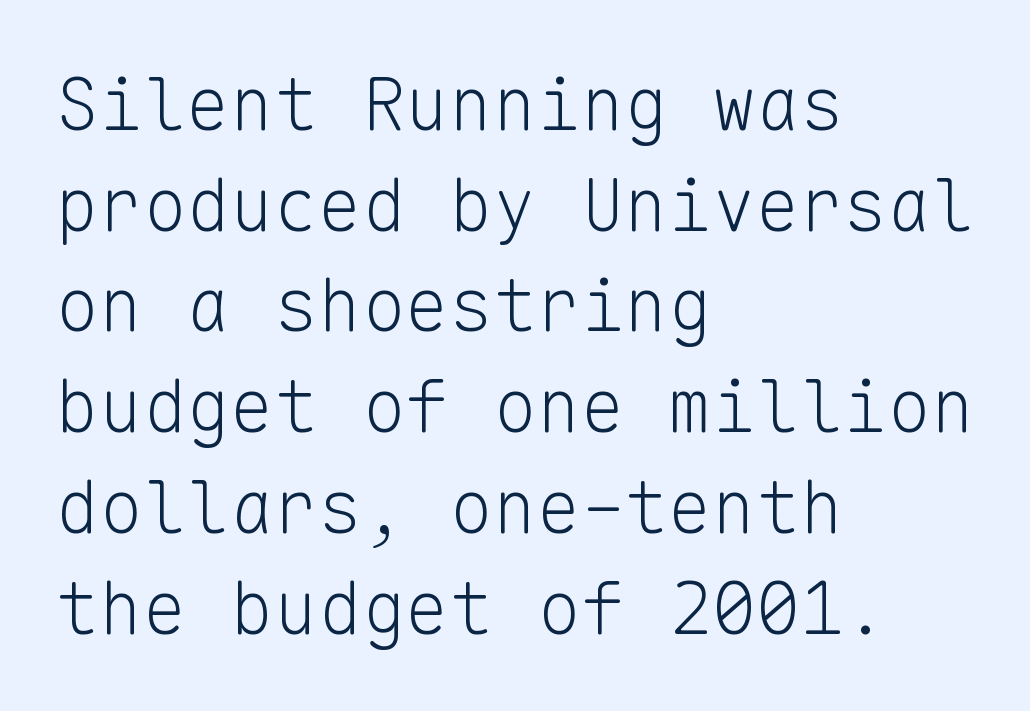
Q: Is the text bold? A: No.
Q: Is the text italic (slanted)? A: No, it is upright.
Q: Is the typeface a serif or a sans-serif typeface? A: Sans-serif.
Q: Is the text underlined? A: No.
Q: How is the paragraph aligned? A: Left-aligned.
Q: Is the spacing between letters normal or unusually wide? A: Normal.
Q: Is the spacing between lines tight, normal or loose? A: Normal.
Q: Width (condensed, normal, or wide)? A: Normal.
Q: Stroke contrast? A: Low.
Q: x-height? A: Medium.
Q: Monospaced? A: Yes.
